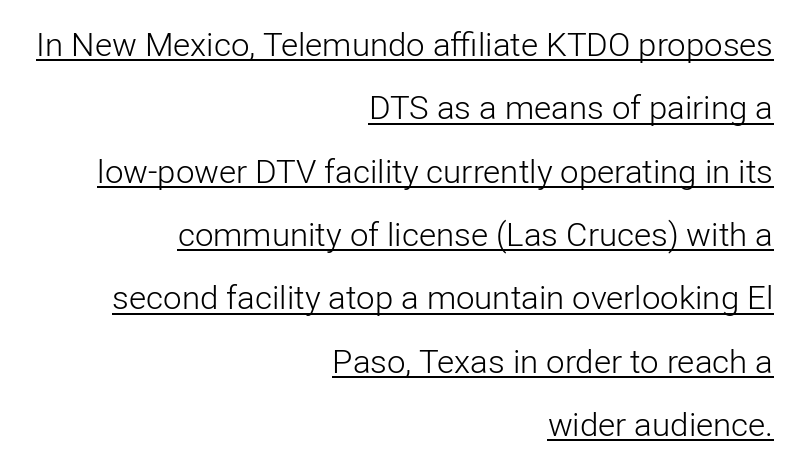
Q: Is the text bold? A: No.
Q: Is the text italic (slanted)? A: No, it is upright.
Q: Is the typeface a serif or a sans-serif typeface? A: Sans-serif.
Q: Is the text underlined? A: Yes.
Q: How is the paragraph aligned? A: Right-aligned.
Q: Is the spacing between letters normal or unusually wide? A: Normal.
Q: Is the spacing between lines tight, normal or loose? A: Loose.
Q: Width (condensed, normal, or wide)? A: Normal.
Q: Stroke contrast? A: Low.
Q: x-height? A: Medium.
Q: Monospaced? A: No.
